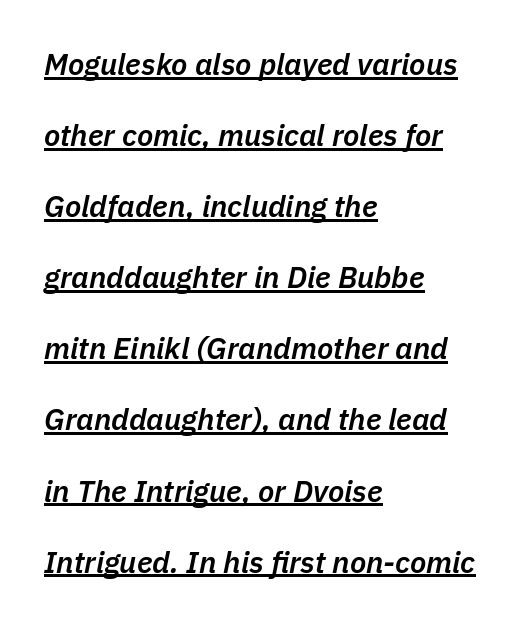
The image shows 30 px semibold type, italic (leaning right); set left-aligned, loose line spacing (2.37x), normal letter spacing, underlined; low stroke contrast and a medium x-height.
